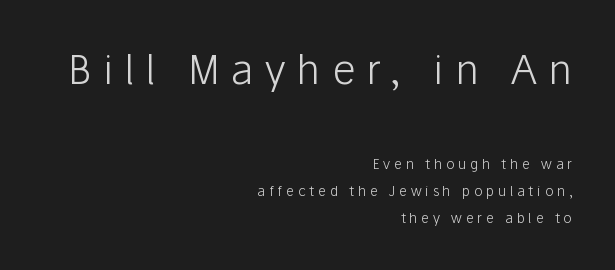
Display-style spreading of the glyphs; the letterfit is very open. In CSS terms this would be text-align: right. The type sits square on the baseline with zero lean. Size hierarchy here favors the leading block over the trailing one.
